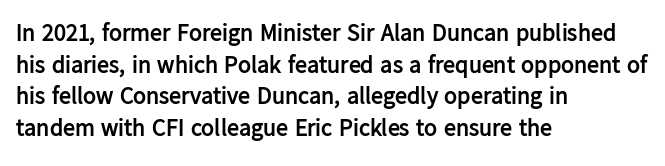
{"italic": "no", "bold": "yes", "underline": "no", "align": "left", "line_spacing": "normal", "line_spacing_ratio": 1.32, "letter_spacing": "normal", "letter_spacing_em": 0.0, "glyph_px": 24}
